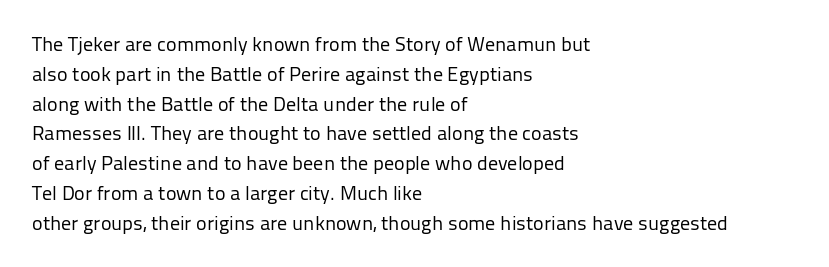
The image shows 20 px text type, upright; set left-aligned, normal line spacing (1.49x), normal letter spacing, not underlined.
